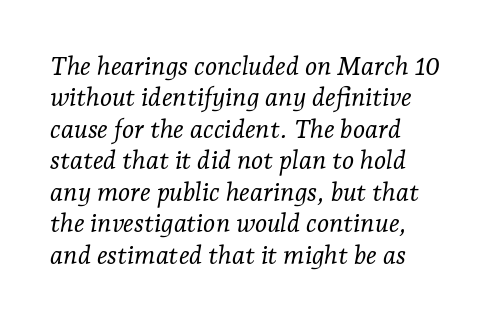
The image shows 26 px text type, italic (leaning right); set left-aligned, line spacing 1.21x, normal letter spacing, not underlined.
